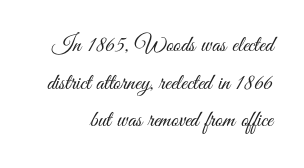
{"bold": "no", "underline": "no", "line_spacing": "normal", "line_spacing_ratio": 1.64, "letter_spacing": "normal", "letter_spacing_em": 0.0, "glyph_px": 23}
